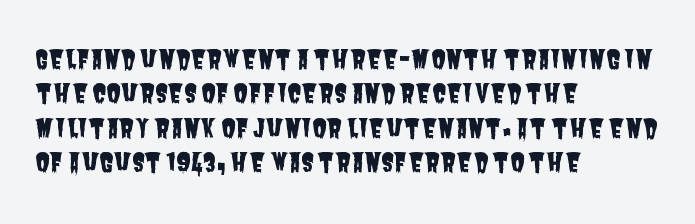
The image shows 26 px text type; set left-aligned, normal line spacing (1.32x), normal letter spacing, not underlined.
